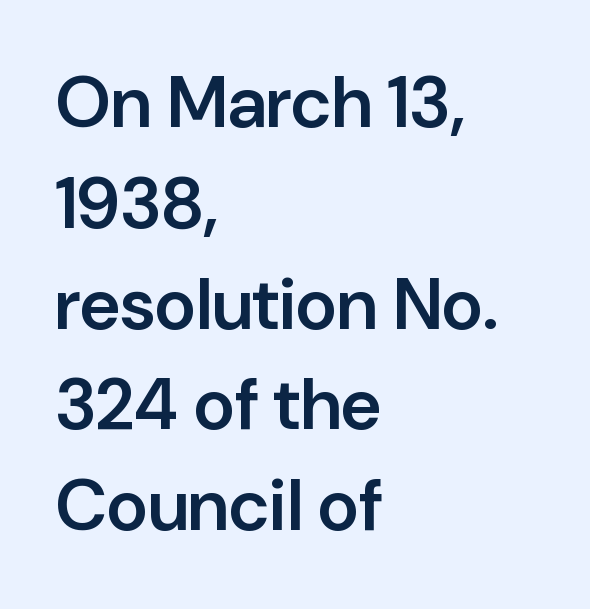
Q: Is the text bold? A: Semi-bold.
Q: Is the text italic (slanted)? A: No, it is upright.
Q: Is the typeface a serif or a sans-serif typeface? A: Sans-serif.
Q: Is the text underlined? A: No.
Q: How is the paragraph aligned? A: Left-aligned.
Q: Is the spacing between letters normal or unusually wide? A: Normal.
Q: Is the spacing between lines tight, normal or loose? A: Normal.
Q: Width (condensed, normal, or wide)? A: Normal.
Q: Stroke contrast? A: Low.
Q: x-height? A: Medium.
Q: Monospaced? A: No.
